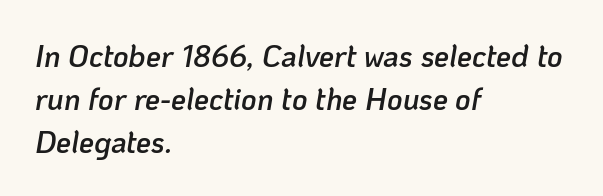
The image shows 30 px semibold type, italic (leaning right); set left-aligned, normal line spacing (1.43x), normal letter spacing, not underlined; low stroke contrast and a medium x-height.
